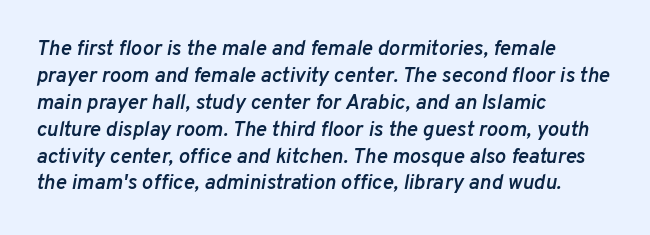
The image shows 21 px text type, italic (leaning right); set left-aligned, normal line spacing (1.28x), normal letter spacing, not underlined.
